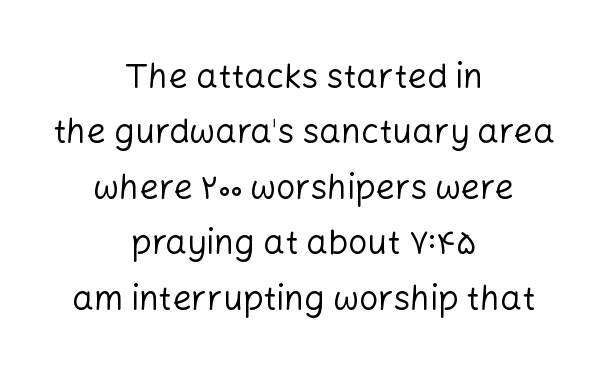
Proportional: the letters do not fall into vertical columns. Caption: multi-line text, centered on the measure. The letters sit at their default tracking, neither squeezed nor spread. Serif or sans? Sans — the stroke terminals are bare. Ascenders rise straight up at ninety degrees. A typesetter would call this leading conventional body-copy spacing.
